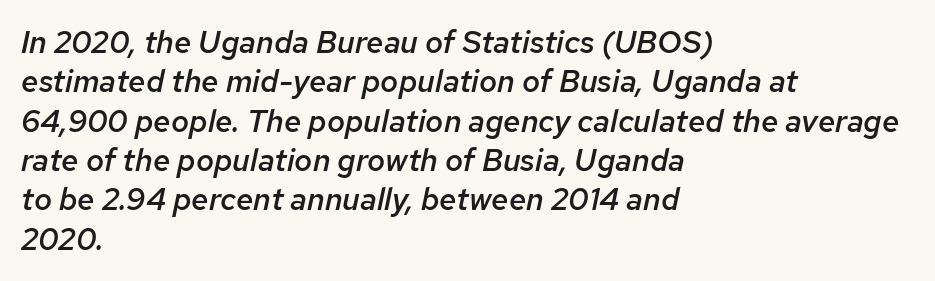
{"italic": "yes", "lean": "right", "slant_degrees": 12, "bold": "semi", "weight": "semibold", "width": "normal", "stroke_contrast": "low", "x_height": "medium", "monospaced": "no", "underline": "no", "align": "left", "line_spacing": "normal", "line_spacing_ratio": 1.27, "letter_spacing": "normal", "letter_spacing_em": 0.0, "glyph_px": 31}
